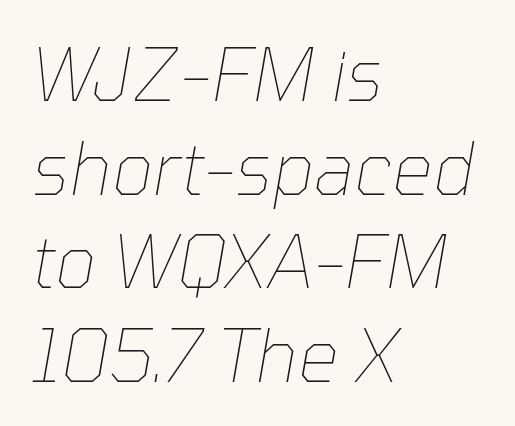
Weight: not bold — regular or lighter. This sample is left-justified, so line endings fall wherever the words run out. Compared with ordinary roman type, these characters are visibly tilted. The face used here is proportionally spaced, like ordinary book or web type. Rows of type keep a routine distance in the vertical direction. Check under the words: just untouched page.
